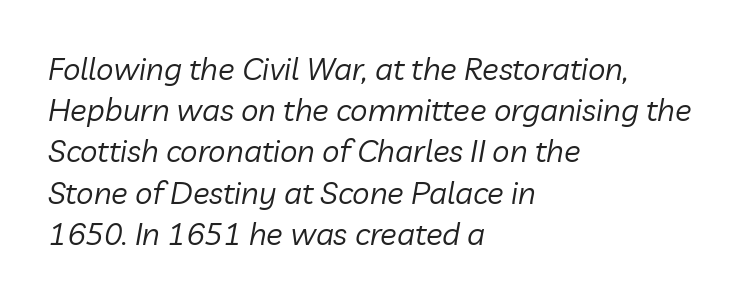
Leftover space on each line is placed entirely after the last word. Proportional: the letters do not fall into vertical columns. Regular leading. Anything drawn beneath the words? Only blank space.
